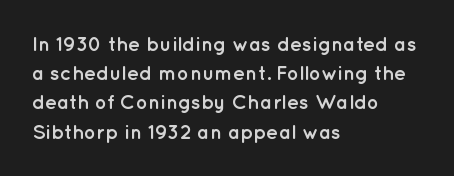
The glyphs are unaccompanied by any horizontal stroke below them. Line spacing here is normal. It's the straight-up-and-down kind of type. A dark, heavy texture on the line: the type is bold. The text block is weighted toward the left margin, trailing off unevenly rightward. Characters follow at the spacing the type designer built in.
